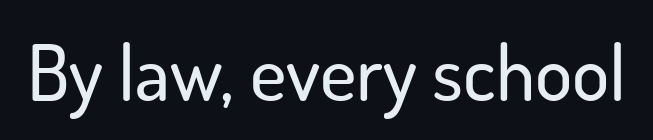
{"serif": "no", "italic": "no", "width": "normal", "stroke_contrast": "low", "x_height": "small", "monospaced": "no", "underline": "no", "letter_spacing": "normal", "letter_spacing_em": 0.0, "glyph_px": 78}
